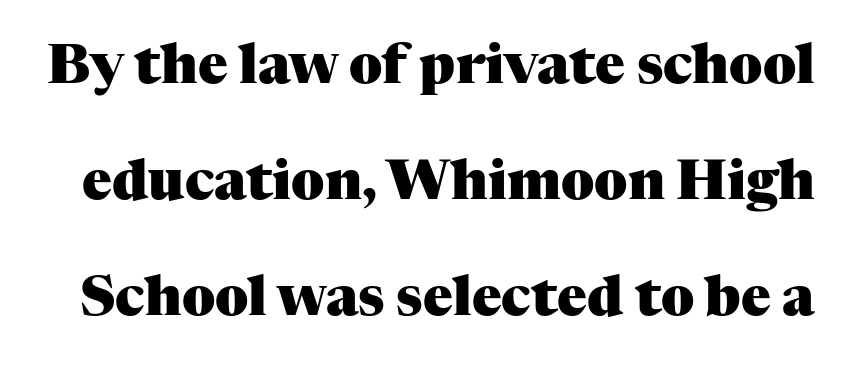
{"serif": "yes", "italic": "no", "bold": "yes", "weight": "heavy", "width": "normal", "stroke_contrast": "medium", "x_height": "medium", "monospaced": "no", "underline": "no", "line_spacing": "loose", "line_spacing_ratio": 2.11, "letter_spacing": "normal", "letter_spacing_em": 0.0, "glyph_px": 55}
